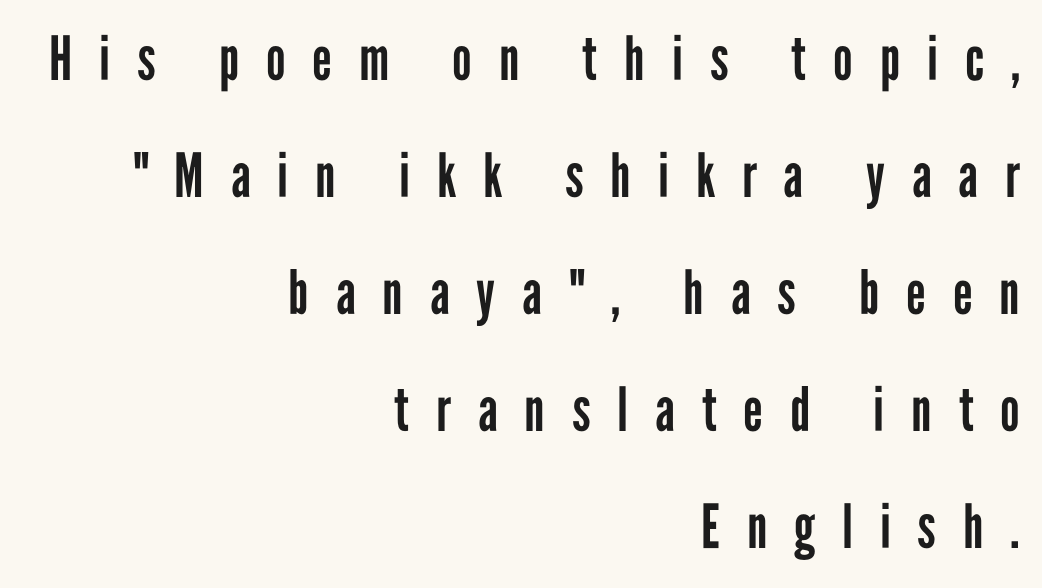
The image shows 61 px regular-weight, condensed sans-serif type, upright; set right-aligned, loose line spacing (1.92x), unusually wide letter spacing (+0.44 em), not underlined; low stroke contrast and a medium x-height.
